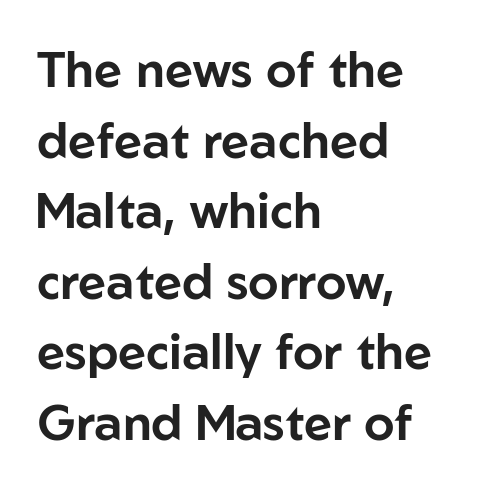
Q: Is the text italic (slanted)? A: No, it is upright.
Q: Is the typeface a serif or a sans-serif typeface? A: Sans-serif.
Q: Is the text underlined? A: No.
Q: How is the paragraph aligned? A: Left-aligned.
Q: Is the spacing between letters normal or unusually wide? A: Normal.
Q: Is the spacing between lines tight, normal or loose? A: Normal.
Q: Width (condensed, normal, or wide)? A: Normal.
Q: Stroke contrast? A: Low.
Q: x-height? A: Medium.
Q: Monospaced? A: No.
